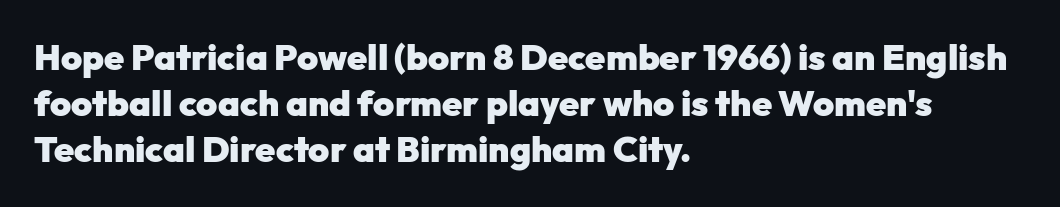
Q: Is the text bold? A: Yes.
Q: Is the text italic (slanted)? A: No, it is upright.
Q: Is the typeface a serif or a sans-serif typeface? A: Sans-serif.
Q: Is the text underlined? A: No.
Q: How is the paragraph aligned? A: Left-aligned.
Q: Is the spacing between letters normal or unusually wide? A: Normal.
Q: Is the spacing between lines tight, normal or loose? A: Normal.
Q: Width (condensed, normal, or wide)? A: Normal.
Q: Stroke contrast? A: Low.
Q: x-height? A: Medium.
Q: Monospaced? A: No.
